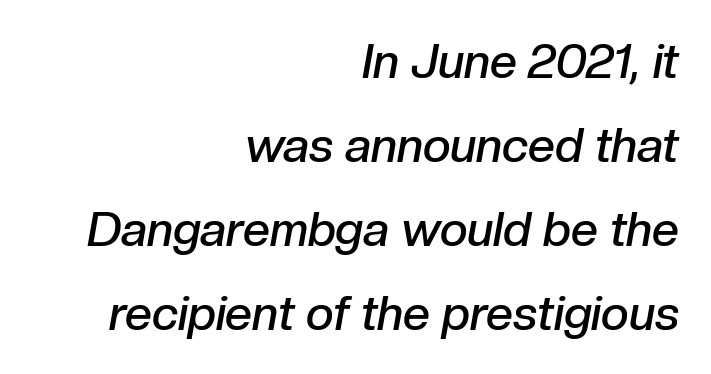
Q: Is the text bold? A: Semi-bold.
Q: Is the text italic (slanted)? A: Yes, it leans right by about 10 degrees.
Q: Is the text underlined? A: No.
Q: How is the paragraph aligned? A: Right-aligned.
Q: Is the spacing between letters normal or unusually wide? A: Normal.
Q: Width (condensed, normal, or wide)? A: Normal.
Q: Stroke contrast? A: Low.
Q: x-height? A: Medium.
Q: Monospaced? A: No.
